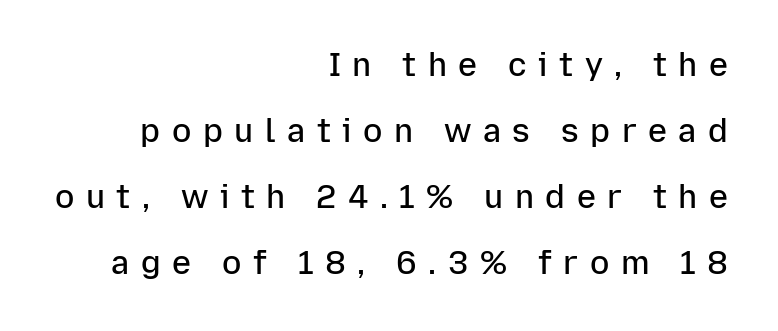
{"serif": "no", "italic": "no", "bold": "semi", "weight": "semibold", "width": "normal", "stroke_contrast": "low", "x_height": "medium", "monospaced": "no", "underline": "no", "align": "right", "line_spacing": "loose", "line_spacing_ratio": 2.06, "letter_spacing": "wide", "letter_spacing_em": 0.36, "glyph_px": 32}
